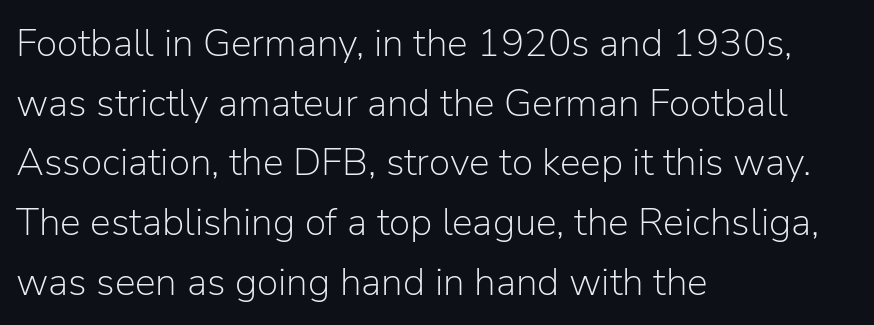
{"serif": "no", "italic": "no", "bold": "no", "weight": "light", "width": "normal", "stroke_contrast": "low", "x_height": "medium", "monospaced": "no", "underline": "no", "align": "left", "line_spacing": "normal", "line_spacing_ratio": 1.53, "letter_spacing": "normal", "letter_spacing_em": 0.0, "glyph_px": 39}
